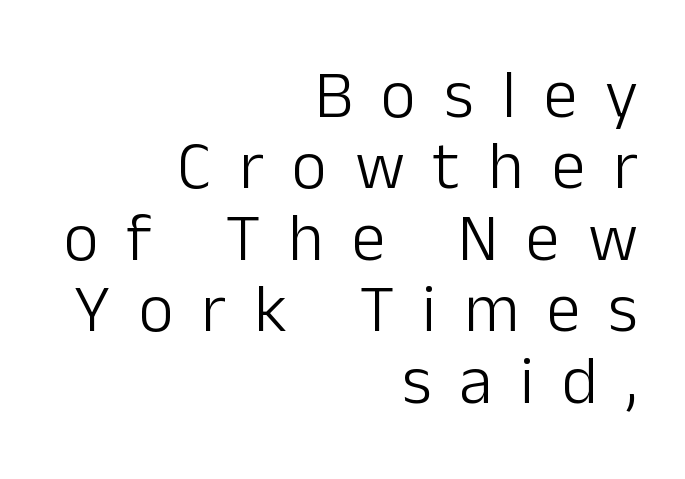
The image shows 68 px light sans-serif type, upright; set right-aligned, tight line spacing (1.05x), unusually wide letter spacing (+0.41 em), not underlined; low stroke contrast and a medium x-height.
